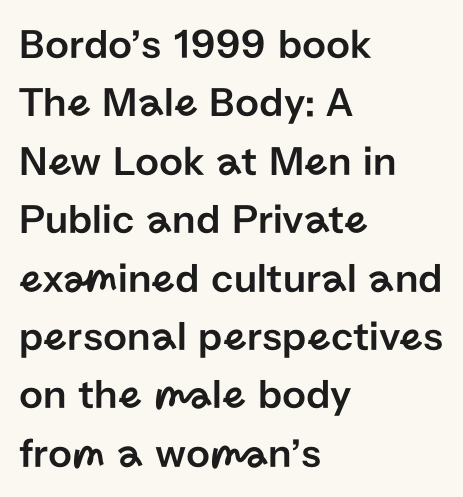
Q: Is the text italic (slanted)? A: No, it is upright.
Q: Is the typeface a serif or a sans-serif typeface? A: Sans-serif.
Q: Is the text underlined? A: No.
Q: How is the paragraph aligned? A: Left-aligned.
Q: Is the spacing between letters normal or unusually wide? A: Normal.
Q: Is the spacing between lines tight, normal or loose? A: Normal.
Q: Width (condensed, normal, or wide)? A: Normal.
Q: Stroke contrast? A: Low.
Q: x-height? A: Medium.
Q: Monospaced? A: No.
